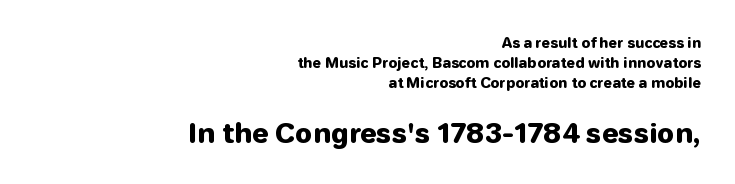
Vertical strokes here are truly vertical. Vertically, the passage feels balanced, rows spaced as you'd expect. A clean baseline with only descenders dipping below it. Short note: letters normally spaced.
